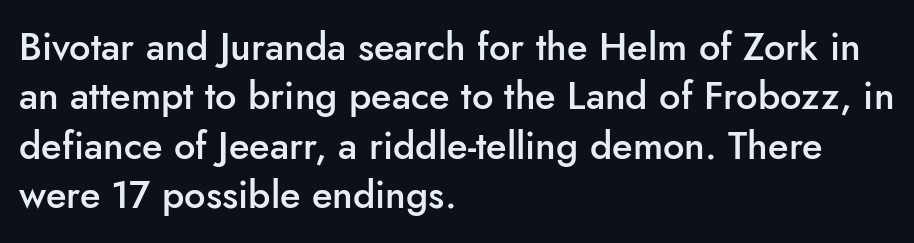
{"serif": "no", "italic": "no", "bold": "semi", "weight": "semibold", "width": "normal", "stroke_contrast": "low", "x_height": "small", "monospaced": "no", "underline": "no", "align": "left", "line_spacing": "normal", "line_spacing_ratio": 1.3, "letter_spacing": "normal", "letter_spacing_em": 0.0, "glyph_px": 38}
